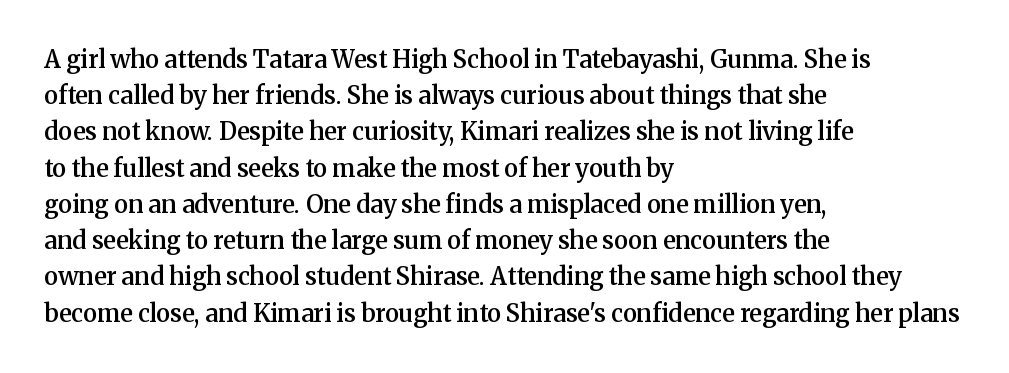
Quick note: not italic, upright. The baseline area is clear. Short and long lines alike share a common starting point at left. Students, observe: this is what conventionally led text looks like.
